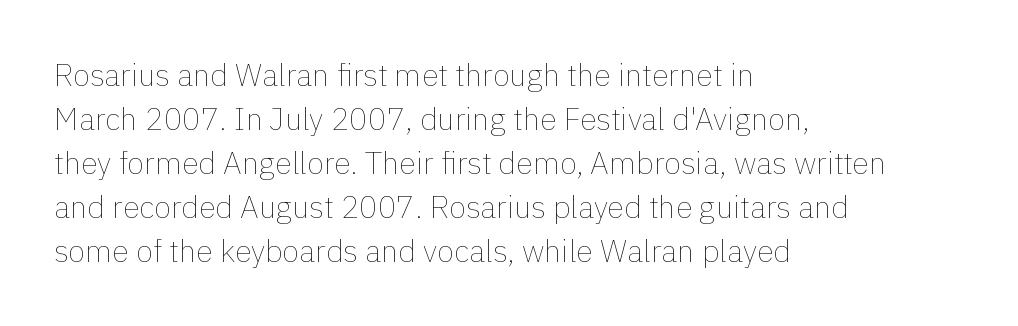
{"italic": "no", "bold": "no", "weight": "thin", "width": "normal", "x_height": "medium", "monospaced": "no", "underline": "no", "align": "left", "line_spacing": "normal", "line_spacing_ratio": 1.42, "letter_spacing": "normal", "letter_spacing_em": 0.0, "glyph_px": 31}
